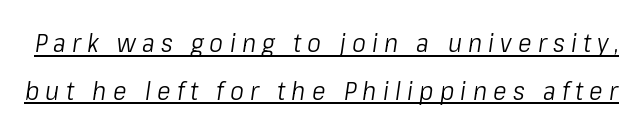
Q: Is the text bold? A: No.
Q: Is the text italic (slanted)? A: Yes, it leans right by about 8 degrees.
Q: Is the text underlined? A: Yes.
Q: Is the spacing between letters normal or unusually wide? A: Unusually wide.
